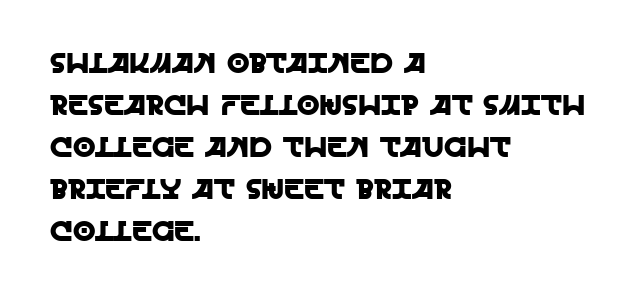
The image shows 29 px sans-serif type, upright; set left-aligned, normal line spacing (1.45x), normal letter spacing, not underlined; a large x-height.
